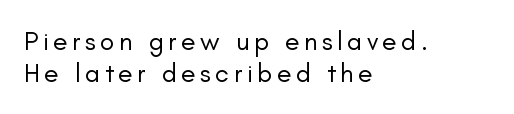
The image shows 27 px text type, upright; set left-aligned, line spacing 1.18x, not underlined.
